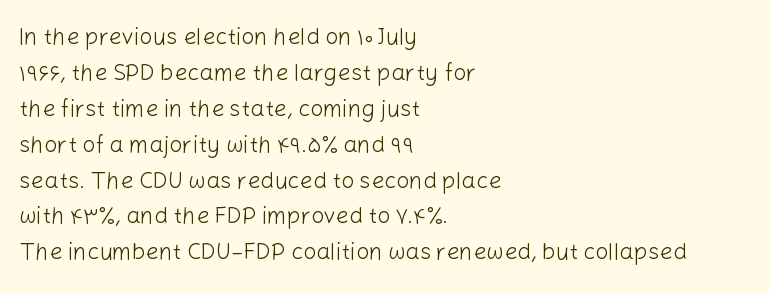
{"italic": "no", "bold": "no", "underline": "no", "align": "left", "line_spacing": "normal", "line_spacing_ratio": 1.56, "letter_spacing": "normal", "letter_spacing_em": 0.0, "glyph_px": 23}
